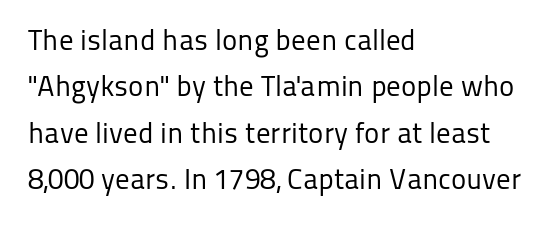
Note: no serifs on the glyphs. Each word holds together tightly as a unit, with standard inter-letter gaps. Casual observation: everything's shoved over to the left. Ordinary non-slanted type is in use. Spacing verdict: proportional, widths tailored to each character. The zone under the glyphs is completely vacant.
